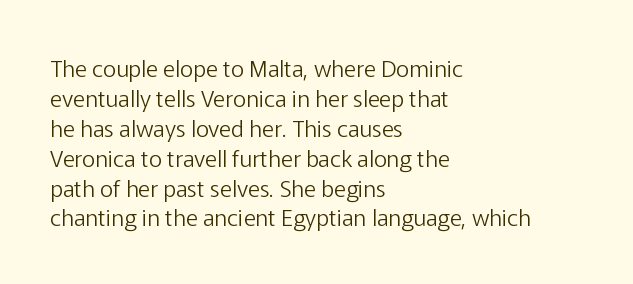
Q: Is the text bold? A: No.
Q: Is the text italic (slanted)? A: No, it is upright.
Q: Is the text underlined? A: No.
Q: How is the paragraph aligned? A: Left-aligned.
Q: Is the spacing between letters normal or unusually wide? A: Normal.
Q: Is the spacing between lines tight, normal or loose? A: Normal.
